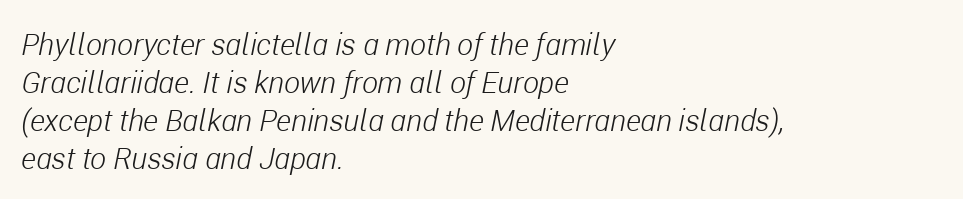
The image shows 30 px light, condensed type, italic (leaning right); set left-aligned, normal line spacing (1.27x), normal letter spacing, not underlined; low stroke contrast and a medium x-height.
